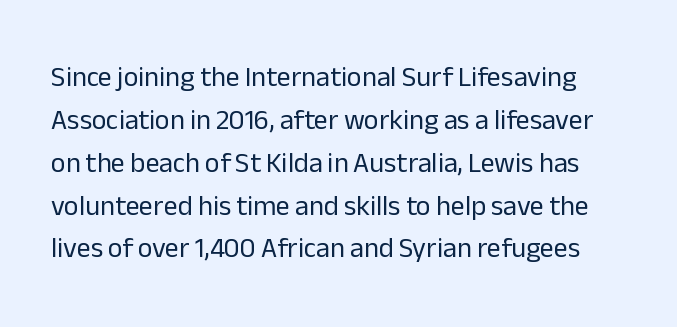
The image shows 28 px regular-weight sans-serif type, upright; set normal line spacing (1.53x), normal letter spacing, not underlined; low stroke contrast and a medium x-height.
